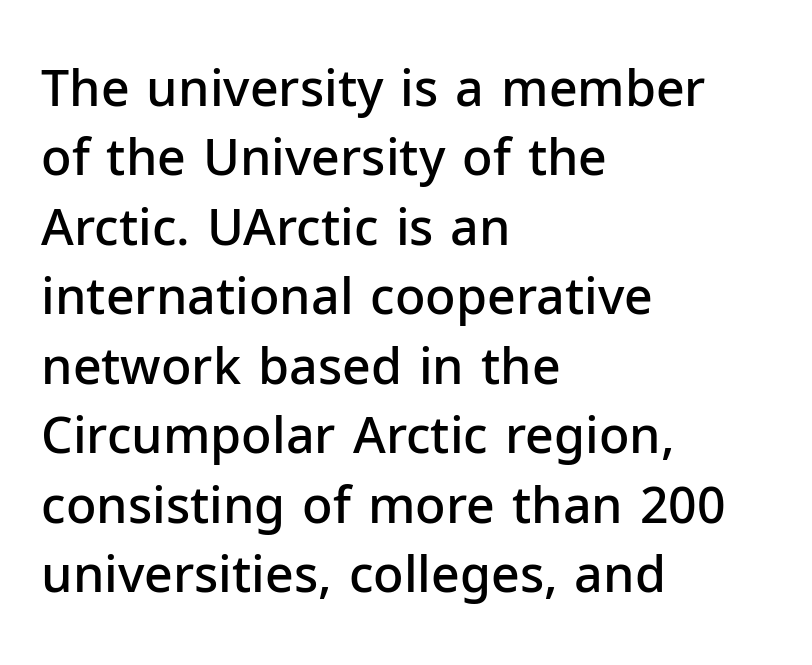
Q: Is the text bold? A: Semi-bold.
Q: Is the text italic (slanted)? A: No, it is upright.
Q: Is the typeface a serif or a sans-serif typeface? A: Sans-serif.
Q: Is the text underlined? A: No.
Q: How is the paragraph aligned? A: Left-aligned.
Q: Is the spacing between letters normal or unusually wide? A: Normal.
Q: Is the spacing between lines tight, normal or loose? A: Normal.
Q: Width (condensed, normal, or wide)? A: Normal.
Q: Stroke contrast? A: Low.
Q: x-height? A: Medium.
Q: Monospaced? A: No.
